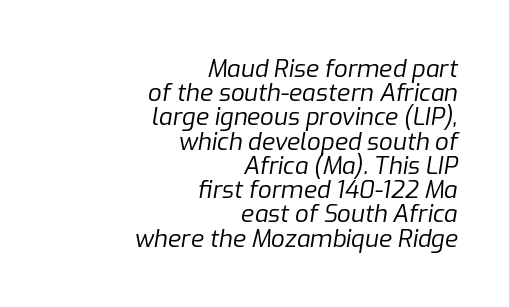
If you measured baseline to baseline, you'd find a short distance. Check under the words: just untouched page. Between one letter and the next there's only the usual sliver of space. Yep, that's italic — everything's leaning. The face looks like a standard text weight, possibly lighter.
